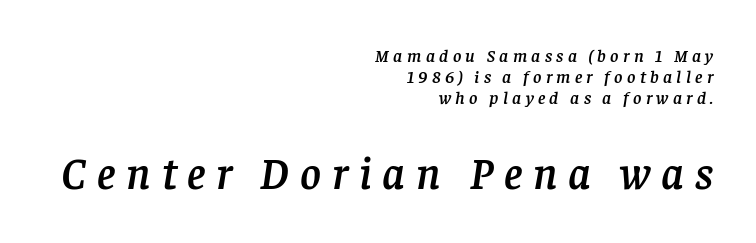
The string is rendered with underlining switched off. What stands out about the letter spacing? Its width — letters are far apart. The more generous point size was reserved for the lower chunk. It's the slanting kind of type.
